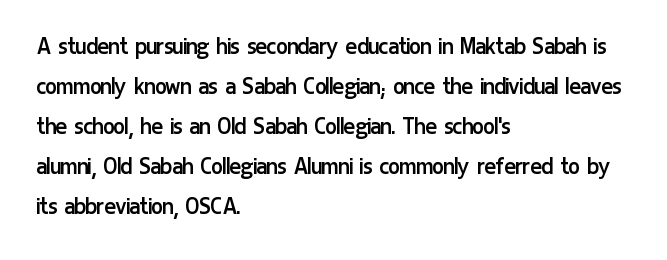
Q: Is the text bold? A: No.
Q: Is the text italic (slanted)? A: No, it is upright.
Q: Is the text underlined? A: No.
Q: How is the paragraph aligned? A: Left-aligned.
Q: Is the spacing between letters normal or unusually wide? A: Normal.
Q: Is the spacing between lines tight, normal or loose? A: Normal.
